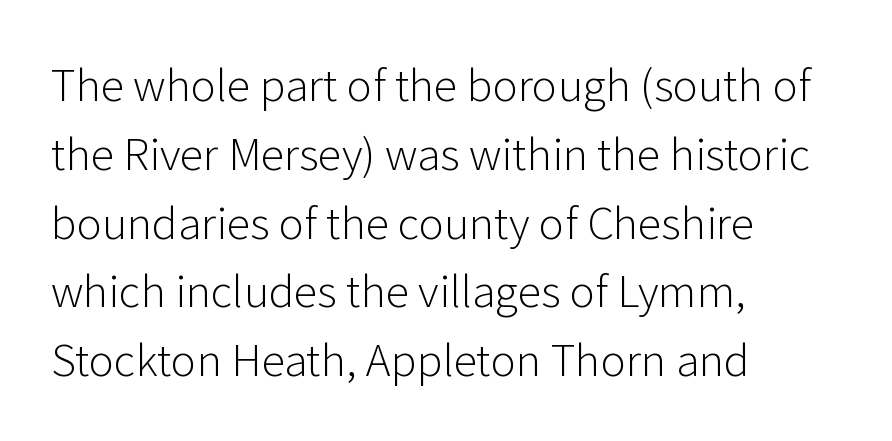
{"serif": "no", "italic": "no", "bold": "no", "weight": "light", "width": "normal", "stroke_contrast": "low", "x_height": "medium", "monospaced": "no", "underline": "no", "align": "left", "line_spacing": "normal", "line_spacing_ratio": 1.6, "letter_spacing": "normal", "letter_spacing_em": 0.0, "glyph_px": 43}
